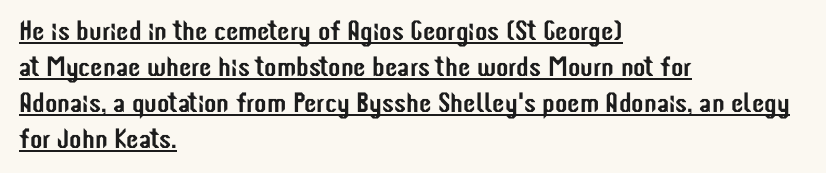
Words appear dense and cohesive because spacing is normal. The rendering anchors every line to the left-hand side. The face used here appears with an underline applied. You could not count columns in this text — the font is proportionally spaced.
